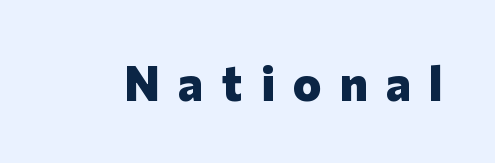
{"serif": "no", "italic": "no", "bold": "yes", "weight": "heavy", "width": "normal", "stroke_contrast": "low", "x_height": "medium", "monospaced": "no", "underline": "no", "letter_spacing": "wide", "letter_spacing_em": 0.38, "glyph_px": 48}
